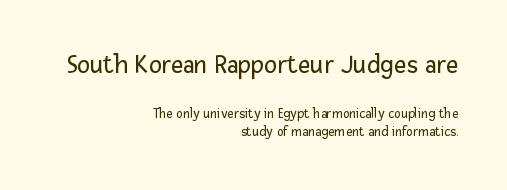
Q: Is the text bold? A: No.
Q: Is the text italic (slanted)? A: No, it is upright.
Q: Is the text underlined? A: No.
Q: How is the paragraph aligned? A: Right-aligned.
Q: Is the spacing between letters normal or unusually wide? A: Normal.
Q: Is the spacing between lines tight, normal or loose? A: Normal.
Q: Which block of text is set in a larger size, the first (top) or the second (bottom)? A: The first (top) one.
